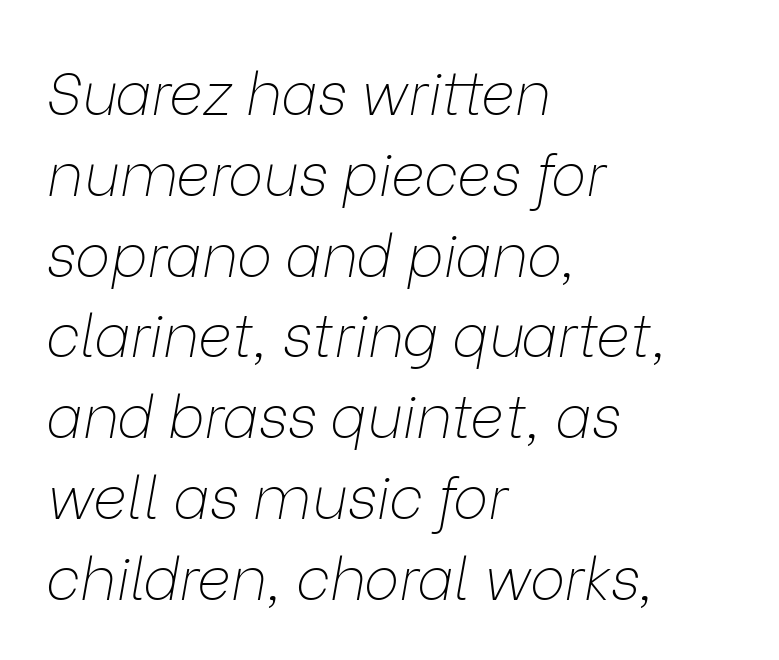
Q: Is the text bold? A: No.
Q: Is the text italic (slanted)? A: Yes, it leans right by about 9 degrees.
Q: Is the text underlined? A: No.
Q: How is the paragraph aligned? A: Left-aligned.
Q: Is the spacing between letters normal or unusually wide? A: Normal.
Q: Is the spacing between lines tight, normal or loose? A: Normal.
Q: Width (condensed, normal, or wide)? A: Normal.
Q: Stroke contrast? A: Low.
Q: x-height? A: Medium.
Q: Monospaced? A: No.
